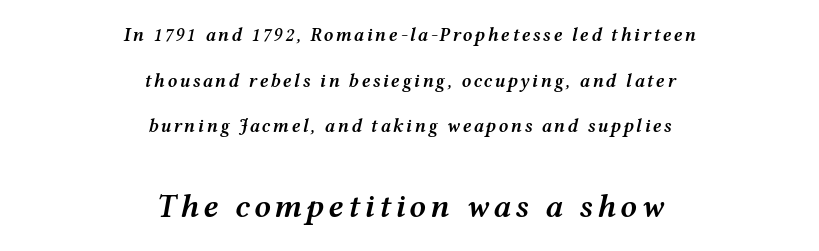
{"italic": "yes", "lean": "right", "slant_degrees": 12, "bold": "semi", "weight": "semibold", "width": "wide", "stroke_contrast": "medium", "x_height": "medium", "monospaced": "no", "underline": "no", "align": "center", "line_spacing": "loose", "line_spacing_ratio": 2.4, "larger_block": "second", "size_ratio": 1.74, "glyph_px": 33}
